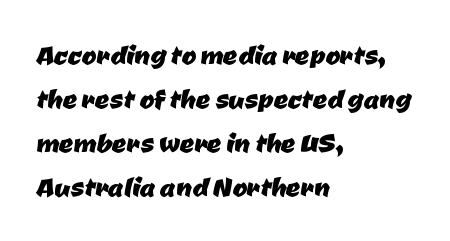
Q: Is the typeface a serif or a sans-serif typeface? A: Sans-serif.
Q: Is the text underlined? A: No.
Q: How is the paragraph aligned? A: Left-aligned.
Q: Is the spacing between letters normal or unusually wide? A: Normal.
Q: Is the spacing between lines tight, normal or loose? A: Normal.
Q: Width (condensed, normal, or wide)? A: Normal.
Q: Stroke contrast? A: Low.
Q: x-height? A: Medium.
Q: Monospaced? A: No.
